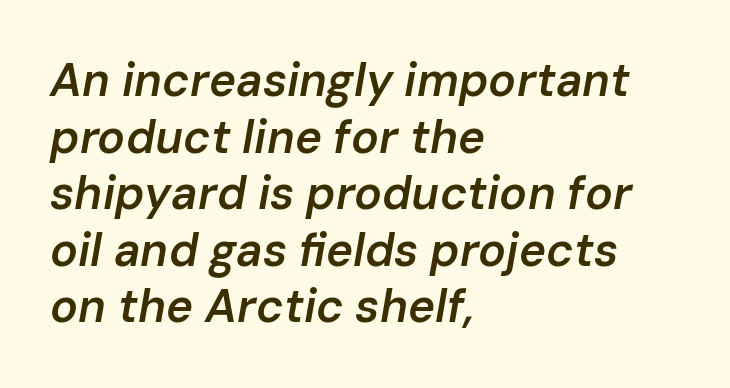
Students, note that the glyphs here touch the page at normal intervals. Weight check: semibold — heavier than regular, not quite bold. Where is the straight margin? On the left. Has an underline been added? It has not. Here the designer chose a conventional face with non-uniform glyph widths.
